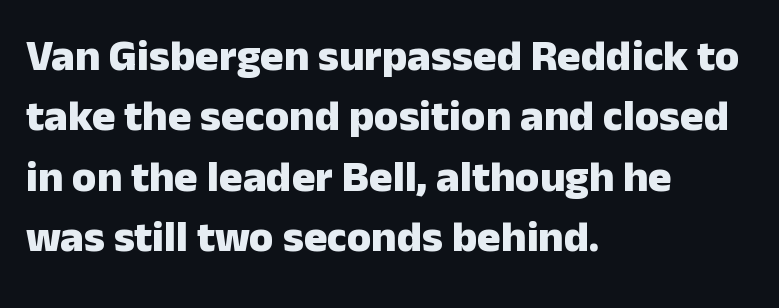
{"serif": "no", "italic": "no", "bold": "yes", "weight": "heavy", "width": "normal", "stroke_contrast": "low", "x_height": "medium", "monospaced": "no", "underline": "no", "align": "left", "line_spacing": "normal", "line_spacing_ratio": 1.37, "letter_spacing": "normal", "letter_spacing_em": 0.0, "glyph_px": 44}
